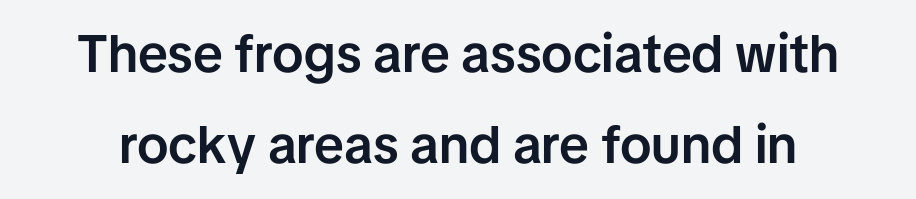
The image shows 53 px semibold sans-serif type, upright; set line spacing 1.72x, normal letter spacing, not underlined; low stroke contrast and a medium x-height.
